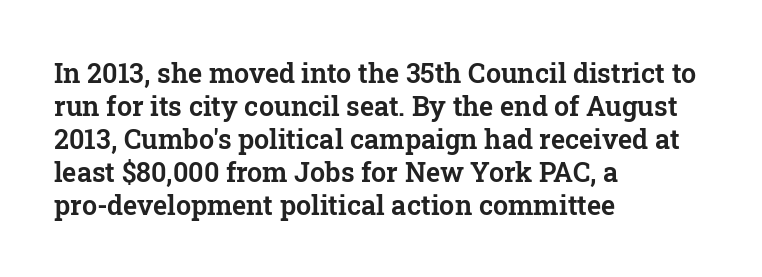
The image shows 27 px text type, upright; set left-aligned, line spacing 1.22x, normal letter spacing, not underlined.
